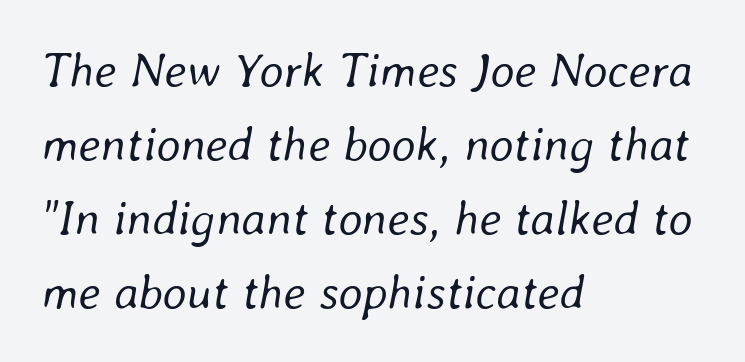
Q: Is the text bold? A: No.
Q: Is the text italic (slanted)? A: Yes, it leans right by about 8 degrees.
Q: Is the text underlined? A: No.
Q: How is the paragraph aligned? A: Left-aligned.
Q: Is the spacing between letters normal or unusually wide? A: Normal.
Q: Is the spacing between lines tight, normal or loose? A: Normal.
Q: Width (condensed, normal, or wide)? A: Normal.
Q: Stroke contrast? A: Low.
Q: x-height? A: Medium.
Q: Monospaced? A: No.
